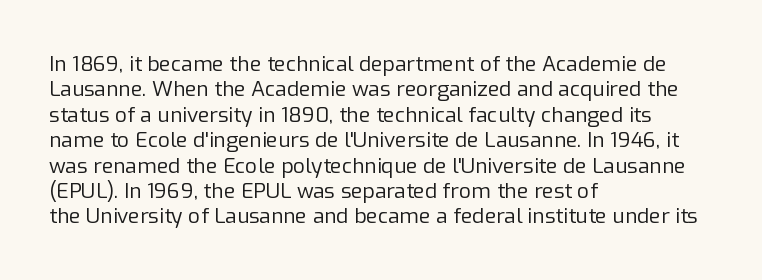
Q: Is the text bold? A: No.
Q: Is the text italic (slanted)? A: No, it is upright.
Q: Is the text underlined? A: No.
Q: How is the paragraph aligned? A: Left-aligned.
Q: Is the spacing between letters normal or unusually wide? A: Normal.
